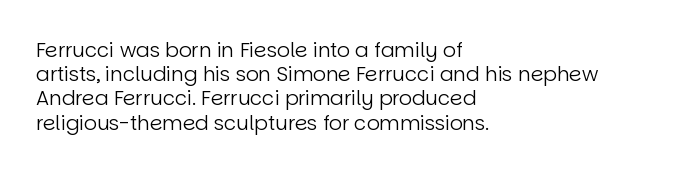
{"italic": "no", "bold": "no", "underline": "no", "align": "left", "line_spacing_ratio": 1.21, "letter_spacing": "normal", "letter_spacing_em": 0.0, "glyph_px": 20}
